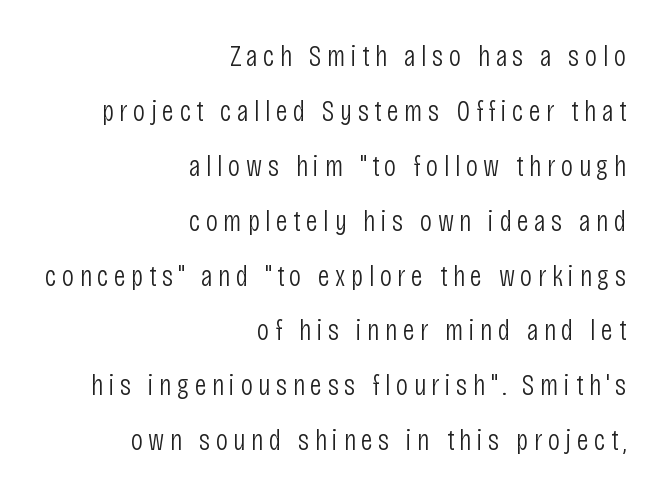
Q: Is the text bold? A: No.
Q: Is the text italic (slanted)? A: No, it is upright.
Q: Is the typeface a serif or a sans-serif typeface? A: Sans-serif.
Q: Is the text underlined? A: No.
Q: How is the paragraph aligned? A: Right-aligned.
Q: Width (condensed, normal, or wide)? A: Condensed.
Q: Stroke contrast? A: Low.
Q: x-height? A: Large.
Q: Monospaced? A: No.
